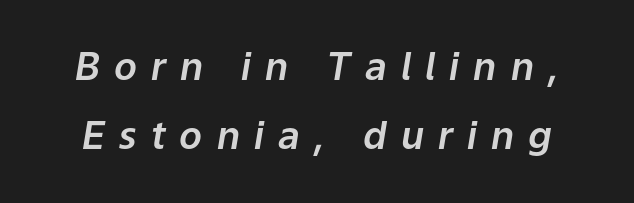
{"italic": "yes", "lean": "right", "slant_degrees": 9, "width": "normal", "stroke_contrast": "low", "x_height": "medium", "monospaced": "no", "underline": "no", "line_spacing_ratio": 1.82, "letter_spacing": "wide", "letter_spacing_em": 0.37, "glyph_px": 38}
